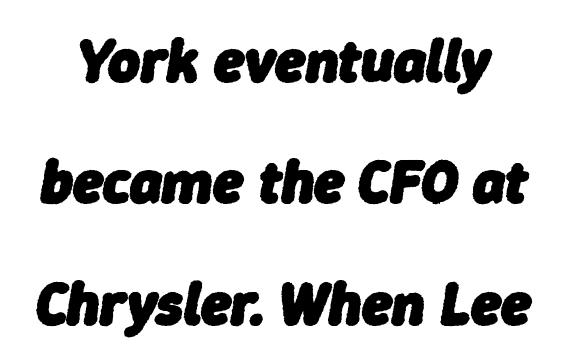
Q: Is the text bold? A: Yes.
Q: Is the text italic (slanted)? A: Yes, it leans right by about 9 degrees.
Q: Is the text underlined? A: No.
Q: Is the spacing between letters normal or unusually wide? A: Normal.
Q: Is the spacing between lines tight, normal or loose? A: Loose.
Q: Width (condensed, normal, or wide)? A: Normal.
Q: Stroke contrast? A: Low.
Q: x-height? A: Medium.
Q: Monospaced? A: No.
